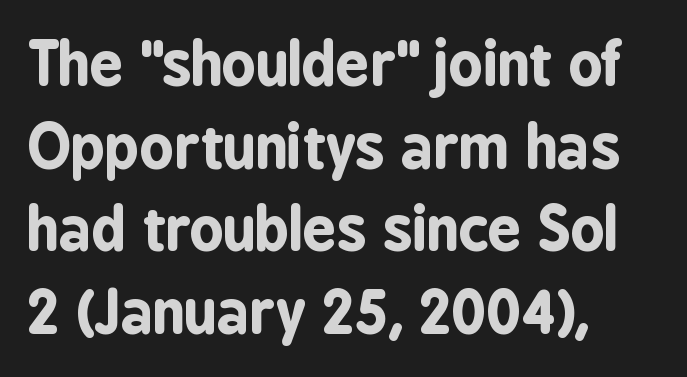
On the weight axis this lands at bold, roughly 700. Baseline-to-baseline distance is the conventional proportion of letter height. Short note: letters normally spaced. Where is the straight margin? On the left. A typesetter would label this face a sans. Honestly, there is no underline to notice here at all.
